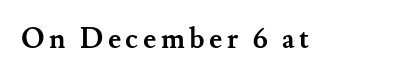
The image shows 28 px semibold serif type, upright; set not underlined; medium stroke contrast and a small x-height.
